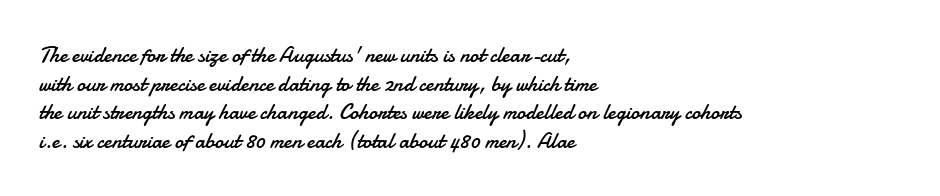
Check the space under the baseline: it is left empty. Characters follow at the spacing the type designer built in. These glyphs show unthickened strokes, regular width or finer. A typesetter would call this leading conventional body-copy spacing. The compositor pushed each line to the left boundary.
